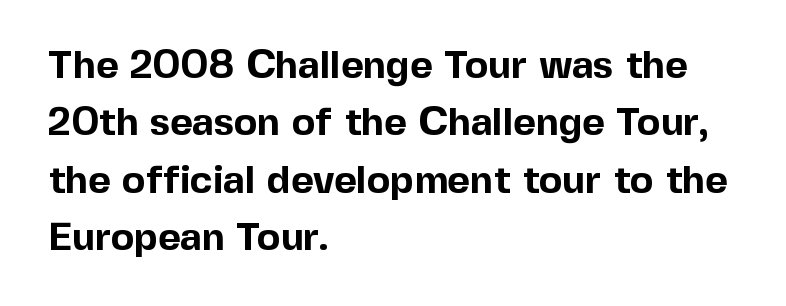
The image shows 39 px bold sans-serif type, upright; set left-aligned, normal line spacing (1.47x), normal letter spacing, not underlined; a medium x-height.
